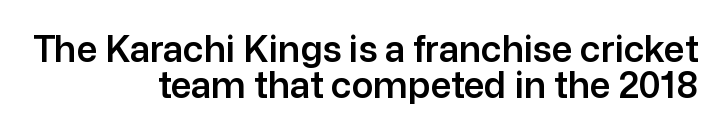
The image shows 36 px sans-serif type, upright; set right-aligned, tight line spacing (0.99x), normal letter spacing, not underlined; low stroke contrast and a medium x-height.
